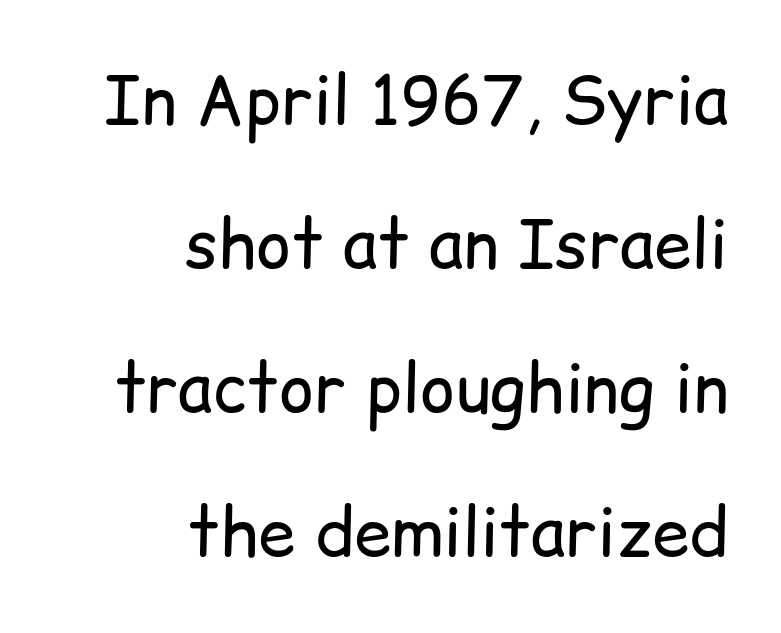
The image shows 67 px regular-weight sans-serif type, upright; set right-aligned, loose line spacing (2.15x), normal letter spacing, not underlined; low stroke contrast and a medium x-height.
